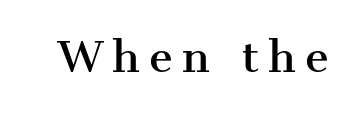
Q: Is the text italic (slanted)? A: No, it is upright.
Q: Is the typeface a serif or a sans-serif typeface? A: Serif.
Q: Is the text underlined? A: No.
Q: Is the spacing between letters normal or unusually wide? A: Unusually wide.
Q: Width (condensed, normal, or wide)? A: Normal.
Q: Stroke contrast? A: Medium.
Q: x-height? A: Medium.
Q: Monospaced? A: No.
